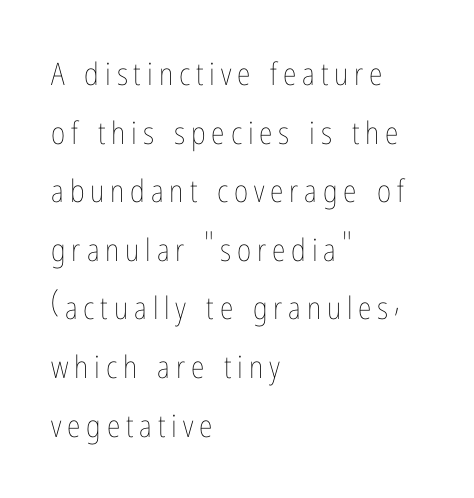
The image shows 31 px thin, condensed type, upright; set left-aligned, line spacing 1.89x, not underlined; low stroke contrast and a medium x-height.
